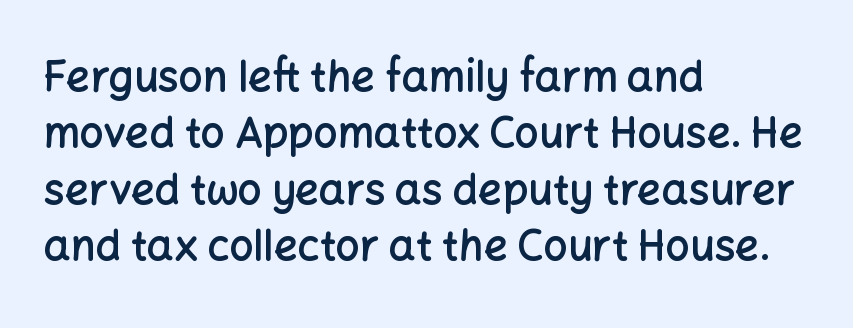
Strokes here are thickened, but only to semibold level. The text was rendered using a sans face with plain stroke endings. Clear beneath every line of the passage. The lettering holds an erect, upright posture throughout. Interline gaps are of average width in this sample.
